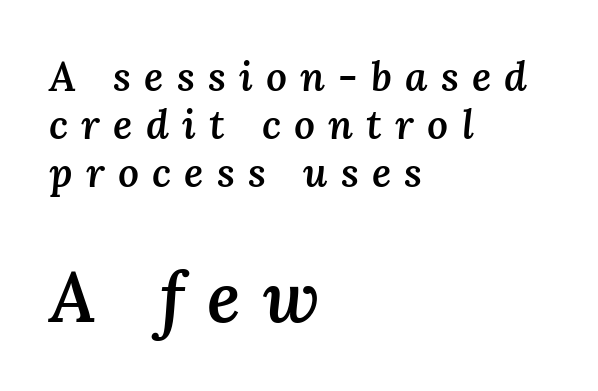
{"italic": "yes", "lean": "right", "slant_degrees": 3, "bold": "semi", "weight": "semibold", "width": "normal", "stroke_contrast": "medium", "x_height": "medium", "monospaced": "no", "underline": "no", "align": "left", "line_spacing_ratio": 1.17, "letter_spacing": "wide", "letter_spacing_em": 0.32, "larger_block": "second", "size_ratio": 1.73, "glyph_px": 71}
